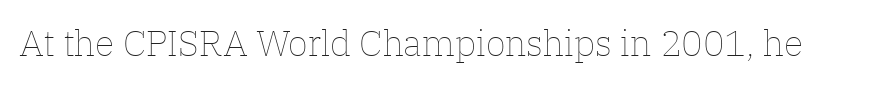
The image shows 36 px thin type, upright; set normal letter spacing, not underlined; low stroke contrast and a medium x-height.
